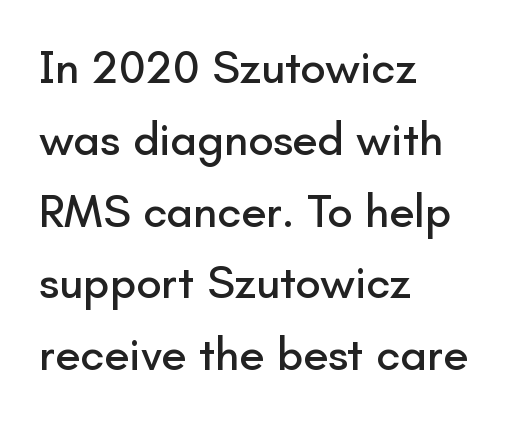
{"serif": "no", "italic": "no", "width": "normal", "stroke_contrast": "low", "x_height": "small", "monospaced": "no", "underline": "no", "align": "left", "line_spacing": "normal", "line_spacing_ratio": 1.56, "letter_spacing": "normal", "letter_spacing_em": 0.0, "glyph_px": 46}
